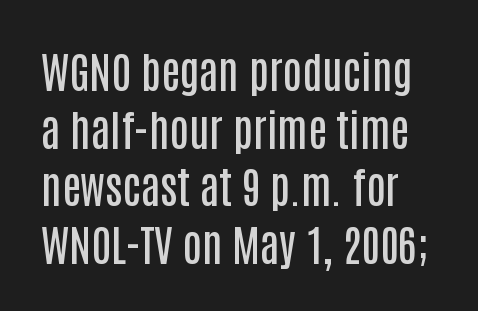
These words are printed semibold, heavier than regular yet not bold. Default kerning and tracking; the words read as compact shapes. The designer left line spacing at the default. Spacing verdict: proportional, widths tailored to each character.
